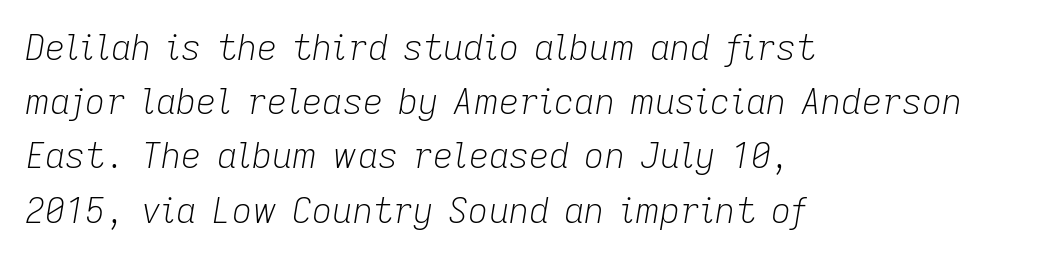
The image shows 35 px light type, italic (leaning right); set left-aligned, normal line spacing (1.55x), normal letter spacing, not underlined; low stroke contrast and a medium x-height.
